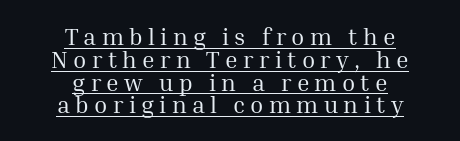
{"italic": "no", "bold": "no", "underline": "yes", "align": "center", "line_spacing": "tight", "line_spacing_ratio": 0.95, "letter_spacing": "wide", "letter_spacing_em": 0.22, "glyph_px": 24}
